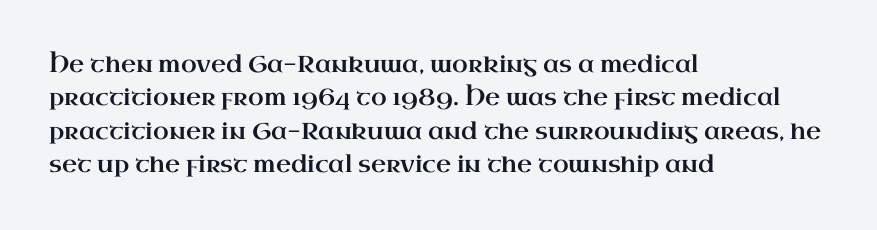
The rendering uses a moderate line-height, typical for paragraphs. These lines were composed using upright roman letters. The gaps between neighbouring characters are ordinary and unremarkable. Has an underline been added? It has not. Line starts are locked; line ends wander.
